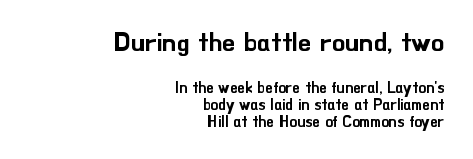
{"italic": "no", "underline": "no", "align": "right", "line_spacing": "tight", "line_spacing_ratio": 1.15, "letter_spacing": "normal", "letter_spacing_em": 0.0, "larger_block": "first", "size_ratio": 1.73, "glyph_px": 26}
